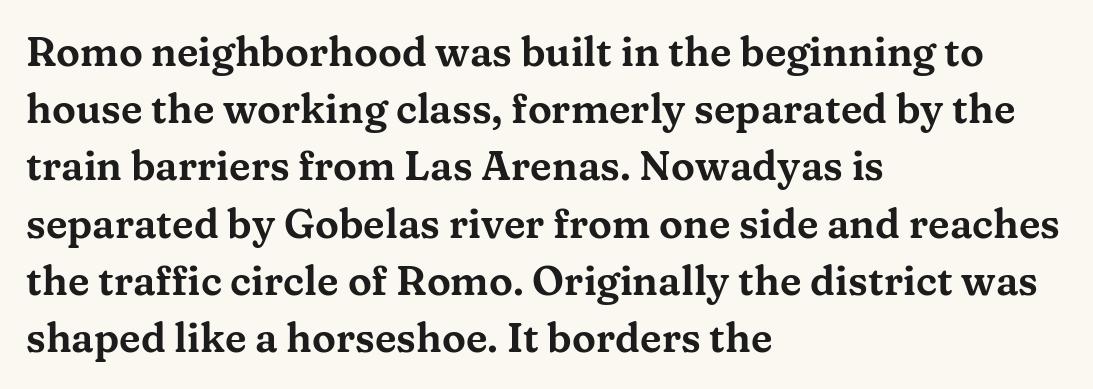
Q: Is the text italic (slanted)? A: No, it is upright.
Q: Is the typeface a serif or a sans-serif typeface? A: Serif.
Q: Is the text underlined? A: No.
Q: How is the paragraph aligned? A: Left-aligned.
Q: Is the spacing between letters normal or unusually wide? A: Normal.
Q: Is the spacing between lines tight, normal or loose? A: Normal.
Q: Width (condensed, normal, or wide)? A: Wide.
Q: Stroke contrast? A: Medium.
Q: x-height? A: Medium.
Q: Monospaced? A: No.
